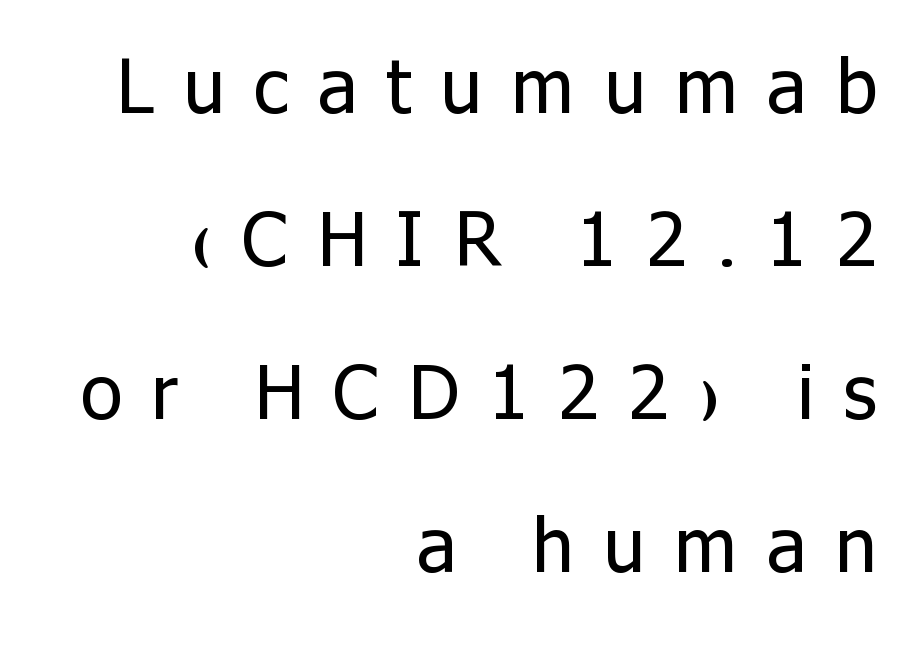
The image shows 75 px regular-weight sans-serif type, upright; set right-aligned, loose line spacing (2.04x), unusually wide letter spacing (+0.39 em), not underlined; low stroke contrast and a medium x-height.
